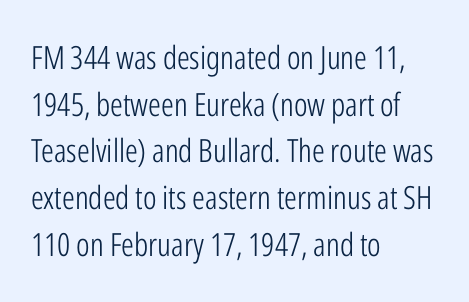
Stroke mass is kept to a normal reading level or below. The ragged edge is on the right, which tells us the setting is flush left. Serifs: no, the terminals of the letterforms are clean. The passage shown is typed in a proportional face where columns would drift. Reading down the column, the eye jumps a familiar distance to each next line.
